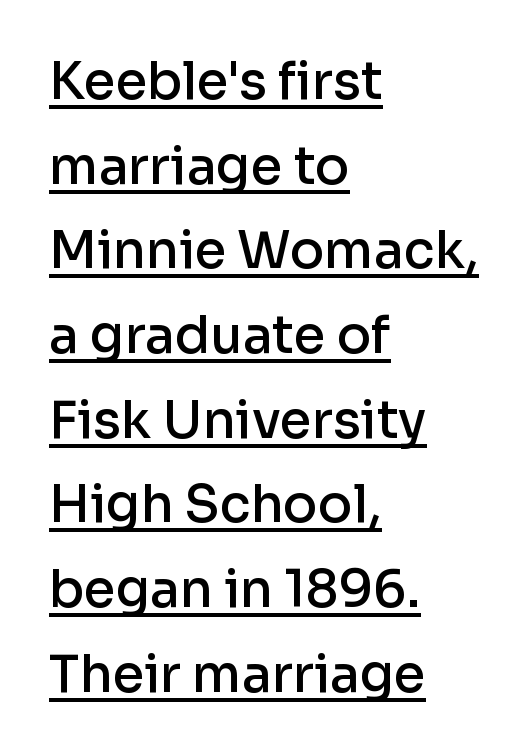
{"serif": "no", "italic": "no", "bold": "semi", "weight": "semibold", "width": "normal", "stroke_contrast": "low", "x_height": "medium", "monospaced": "no", "underline": "yes", "align": "left", "line_spacing": "normal", "line_spacing_ratio": 1.66, "letter_spacing": "normal", "letter_spacing_em": 0.0, "glyph_px": 51}
